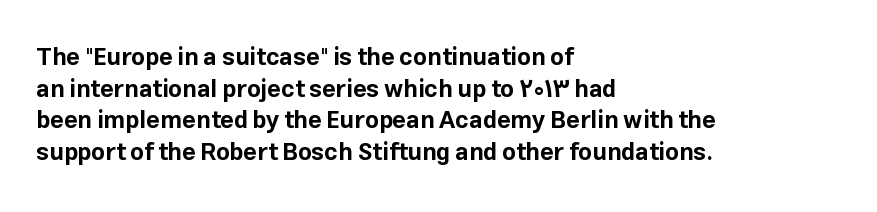
{"italic": "no", "bold": "yes", "underline": "no", "align": "left", "line_spacing": "normal", "line_spacing_ratio": 1.32, "letter_spacing": "normal", "letter_spacing_em": 0.0, "glyph_px": 24}
